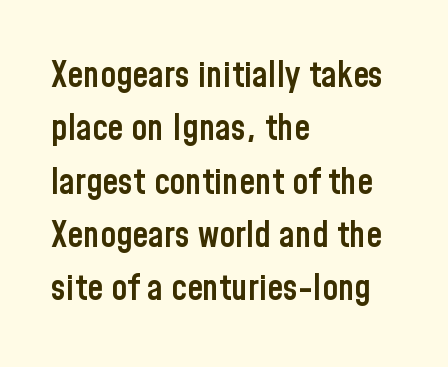
{"serif": "no", "italic": "no", "bold": "semi", "weight": "semibold", "width": "condensed", "stroke_contrast": "low", "x_height": "medium", "monospaced": "no", "underline": "no", "align": "left", "line_spacing": "normal", "line_spacing_ratio": 1.48, "letter_spacing": "normal", "letter_spacing_em": 0.0, "glyph_px": 36}
